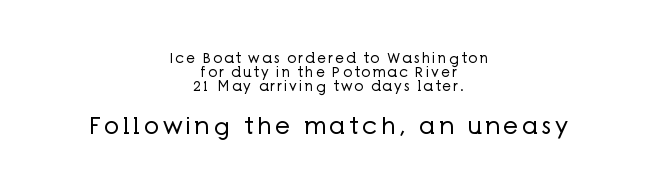
{"italic": "no", "bold": "no", "underline": "no", "align": "center", "line_spacing": "tight", "line_spacing_ratio": 1.0, "larger_block": "second", "size_ratio": 1.71, "glyph_px": 24}
